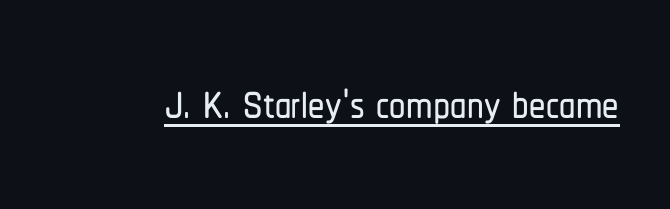
The image shows 65 px condensed sans-serif type, upright; set normal letter spacing, underlined; low stroke contrast and a medium x-height.
